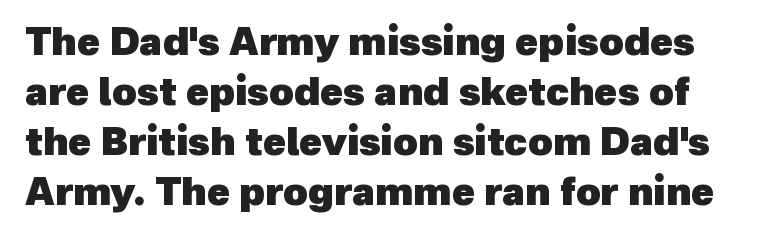
{"serif": "no", "bold": "yes", "weight": "heavy", "width": "normal", "x_height": "medium", "monospaced": "no", "underline": "no", "line_spacing": "normal", "line_spacing_ratio": 1.32, "letter_spacing": "normal", "letter_spacing_em": 0.0, "glyph_px": 38}
